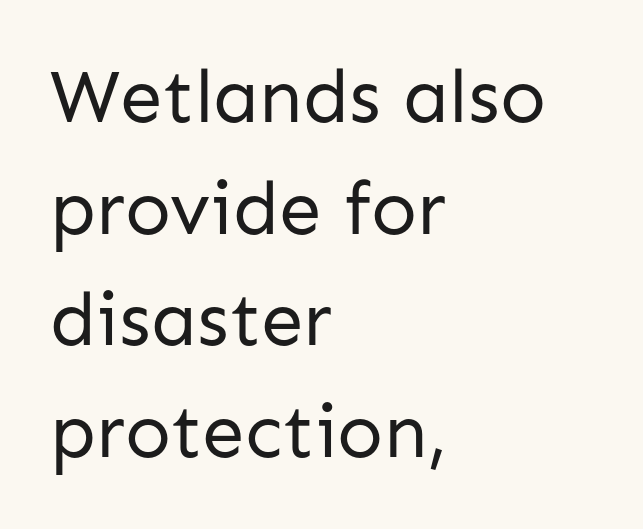
The image shows 76 px regular-weight sans-serif type, upright; set left-aligned, normal line spacing (1.47x), normal letter spacing, not underlined; low stroke contrast and a medium x-height.
